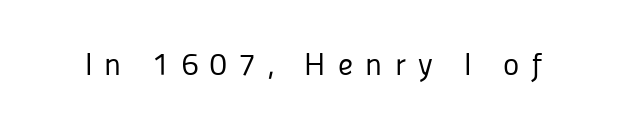
Descenders are the only things crossing below the line. Summary of weight: not heavy and not bold. Italic? Not at all — the glyphs are vertical. Is the letter spacing exaggerated? Yes — the characters are pushed far apart. The designer went with a sans here, leaving each stem footless. This sample has the flowing, uneven cadence of proportional lettering.
